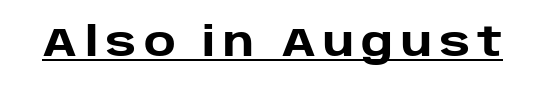
{"serif": "no", "italic": "no", "bold": "yes", "weight": "heavy", "width": "normal", "stroke_contrast": "low", "x_height": "large", "monospaced": "no", "underline": "yes", "glyph_px": 40}
